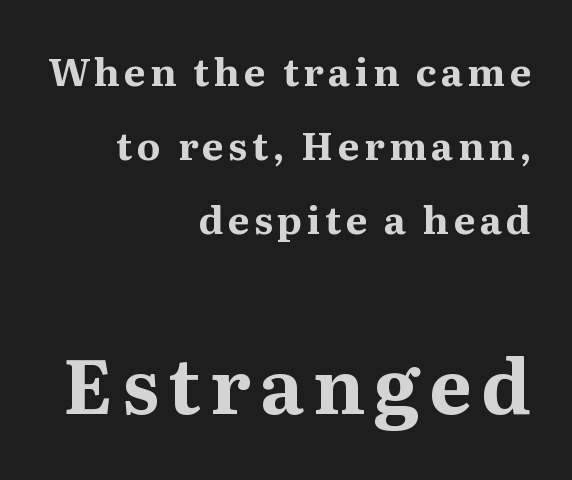
{"serif": "yes", "italic": "no", "bold": "yes", "weight": "bold", "width": "normal", "stroke_contrast": "medium", "x_height": "medium", "monospaced": "no", "underline": "no", "align": "right", "line_spacing": "loose", "line_spacing_ratio": 1.95, "larger_block": "second", "size_ratio": 2.0, "glyph_px": 76}
